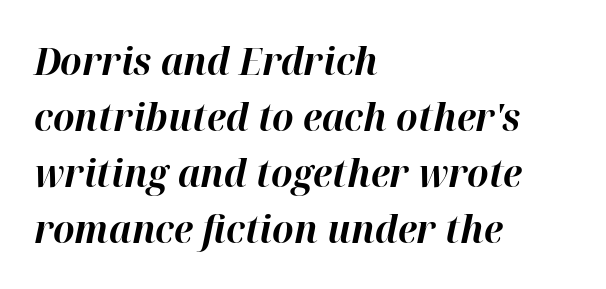
Is this a fixed-width face? No — the glyphs have proportional, varying widths. Nothing unusual about the tracking: characters are spaced as the font intends. Vertically, the passage feels balanced, rows spaced as you'd expect. Heft: maximum for text — a bold. There's an unmistakable incline to the writing here. Has an underline been added? It has not.
